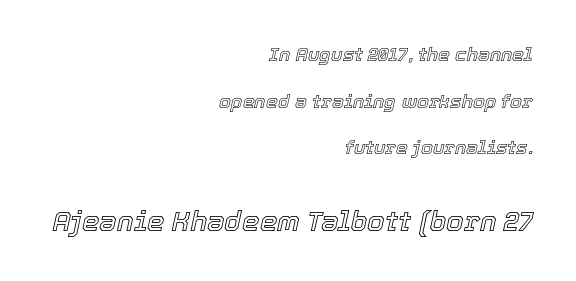
Do the characters align in a grid? No, the font is proportional. Tracking here is standard; glyphs follow each other at the usual distance. Does the leading feel generous? Absolutely, it's lavish. Where is the straight margin? On the right. Style check: oblique.
